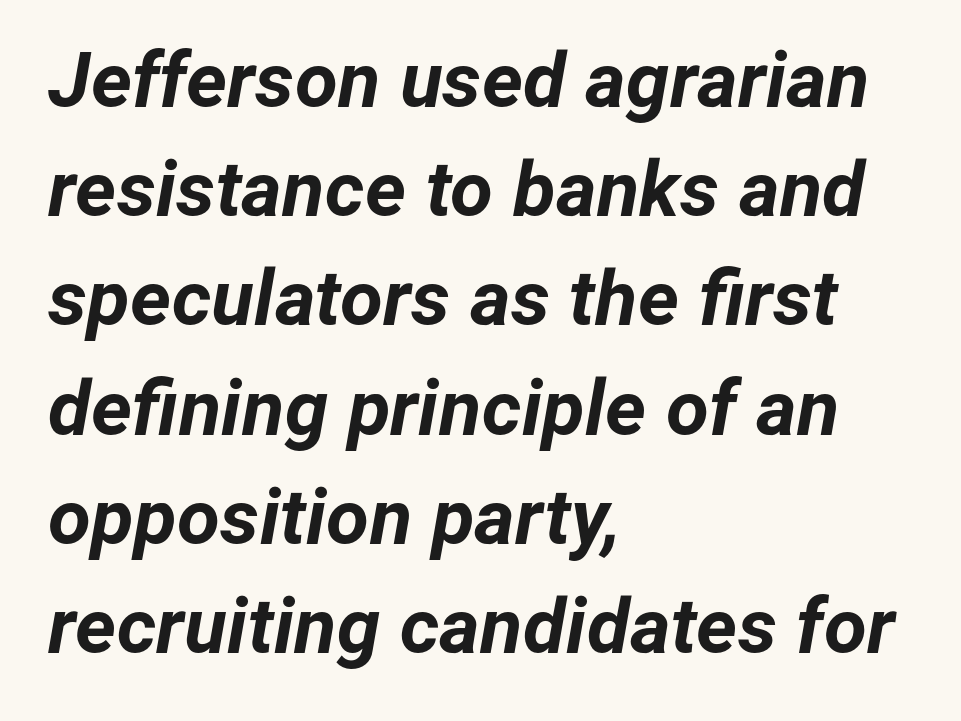
The image shows 78 px bold type, italic (leaning right); set left-aligned, normal line spacing (1.4x), normal letter spacing, not underlined; low stroke contrast and a medium x-height.
